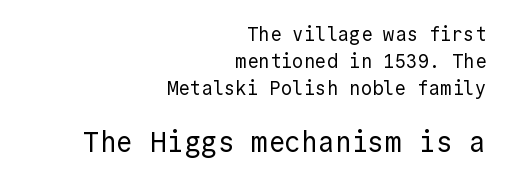
The image shows 28 px regular-weight sans-serif type, upright, monospaced; set right-aligned, normal line spacing (1.41x), normal letter spacing, not underlined; the second (bottom) block is 1.47x larger; a medium x-height.
